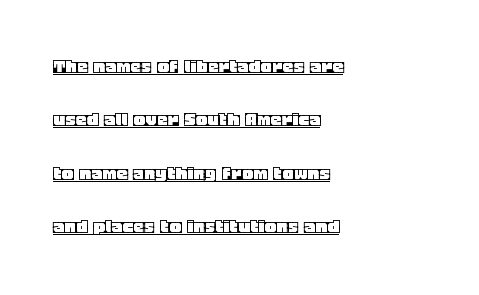
Q: Is the text italic (slanted)? A: No, it is upright.
Q: Is the text underlined? A: Yes.
Q: How is the paragraph aligned? A: Left-aligned.
Q: Is the spacing between letters normal or unusually wide? A: Normal.
Q: Is the spacing between lines tight, normal or loose? A: Loose.
